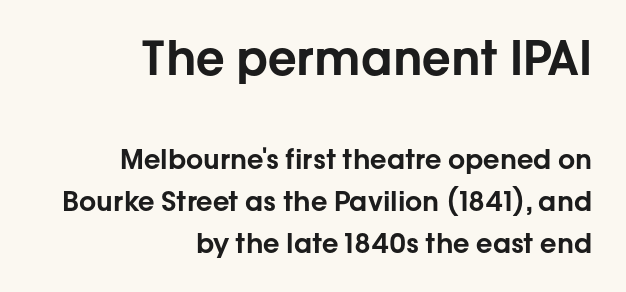
This sample is right-justified, so line beginnings fall wherever the words allow. Vertical strokes here are truly vertical. The rendering uses natural spacing where letterforms have individual widths. Plain, unruled lines of type. These lines are composed in type without serifs. Typesetter's note — upper block bumped up in size, lower block left smaller.
